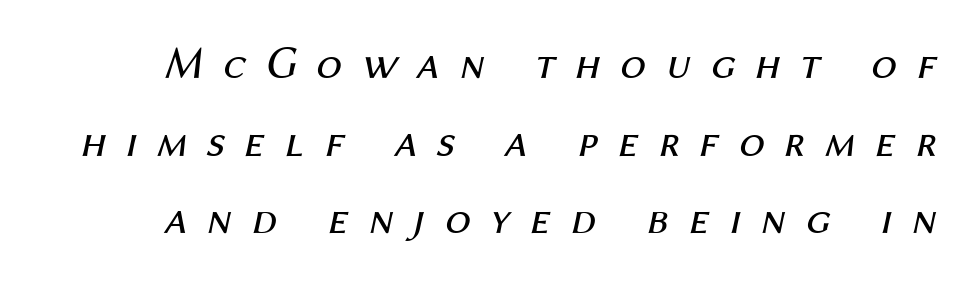
The image shows 46 px regular-weight type, italic (leaning right); set normal line spacing (1.69x), unusually wide letter spacing (+0.42 em), not underlined; medium stroke contrast and a medium x-height.
